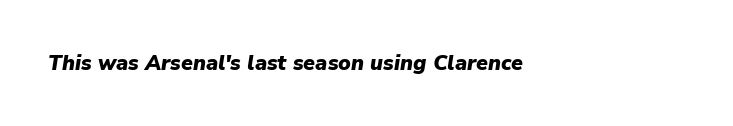
The image shows 21 px bold type, italic (leaning right); set left-aligned, normal letter spacing, not underlined.
